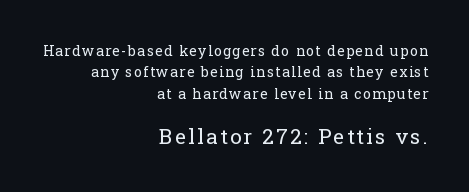
Baseline-to-baseline distance is the conventional proportion of letter height. Horizontal alignment here is rightward, an uncommon choice for prose. The lettering holds an erect, upright posture throughout. Quick note: underline off. The weight tops out at a normal text grade.
